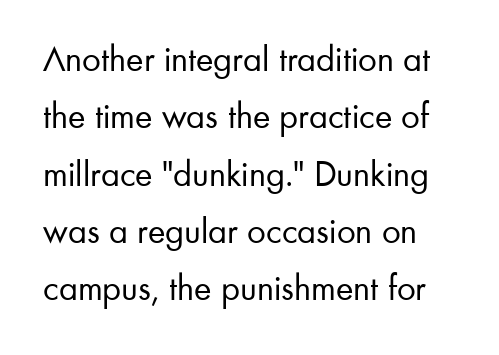
The image shows 37 px regular-weight sans-serif type, upright; set normal line spacing (1.55x), normal letter spacing, not underlined; low stroke contrast and a small x-height.
